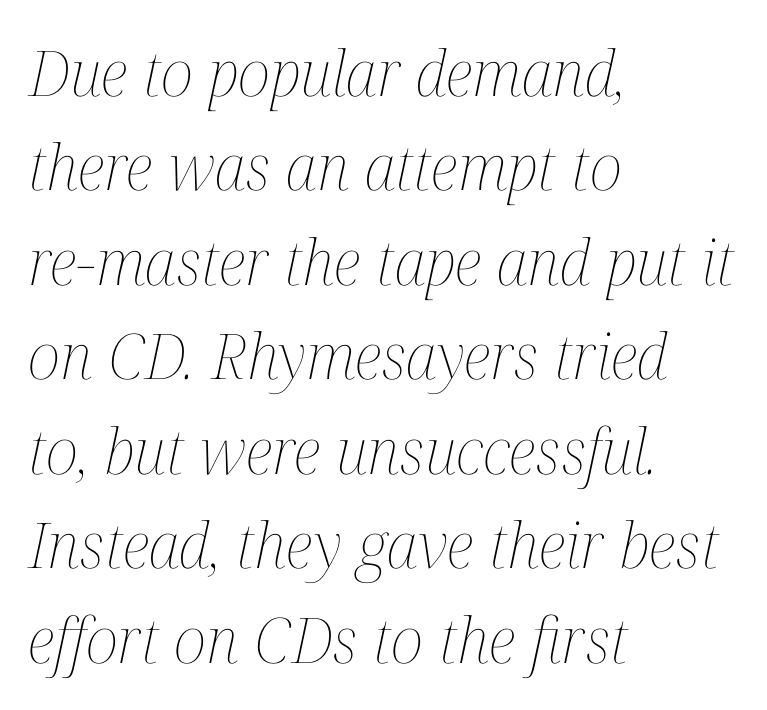
Q: Is the text bold? A: No.
Q: Is the text italic (slanted)? A: Yes, it leans right by about 12 degrees.
Q: Is the text underlined? A: No.
Q: How is the paragraph aligned? A: Left-aligned.
Q: Is the spacing between letters normal or unusually wide? A: Normal.
Q: Is the spacing between lines tight, normal or loose? A: Normal.
Q: Width (condensed, normal, or wide)? A: Condensed.
Q: Stroke contrast? A: Medium.
Q: x-height? A: Medium.
Q: Monospaced? A: No.
